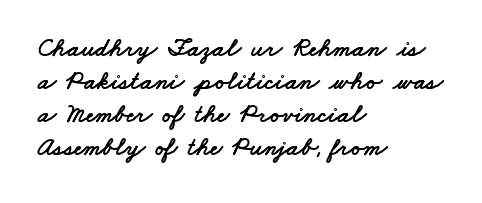
A student would call this left alignment; a typographer would say flush left, rag right. This block has exactly the height ordinary leading produces. The strip under each line holds only bare page. A typesetter would call this zero additional tracking.
